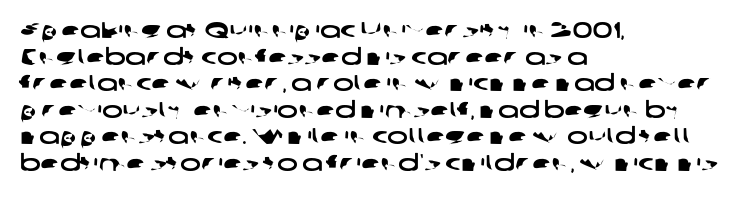
Q: Is the text underlined? A: No.
Q: How is the paragraph aligned? A: Left-aligned.
Q: Is the spacing between letters normal or unusually wide? A: Normal.
